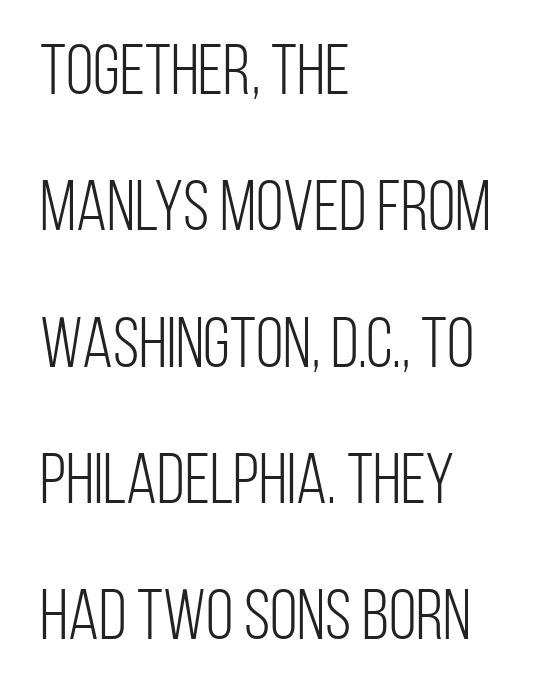
This sample uses an upright cut, with every glyph sitting square on the baseline. Is the stroke heavy? The answer is a plain regular-or-lighter. The ragged edge is on the right, which tells us the setting is flush left. Reading down the column, the eye jumps a long way to each next line.
